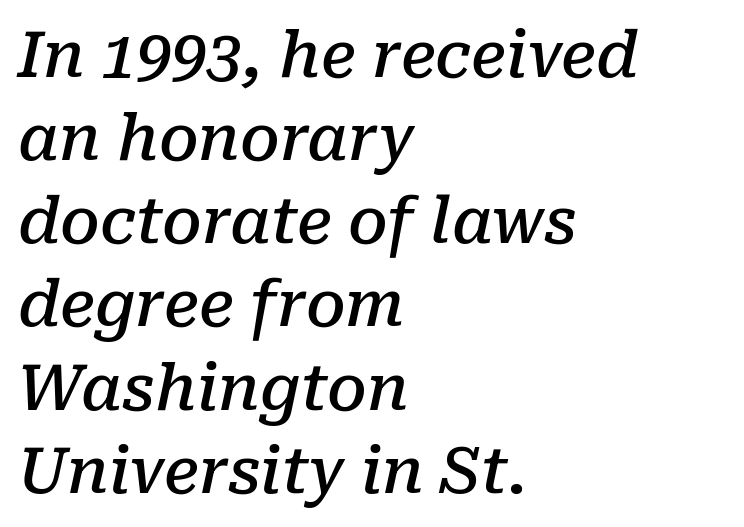
Q: Is the text bold? A: Semi-bold.
Q: Is the text italic (slanted)? A: Yes, it leans right by about 10 degrees.
Q: Is the typeface a serif or a sans-serif typeface? A: Serif.
Q: Is the text underlined? A: No.
Q: How is the paragraph aligned? A: Left-aligned.
Q: Is the spacing between letters normal or unusually wide? A: Normal.
Q: Is the spacing between lines tight, normal or loose? A: Normal.
Q: Width (condensed, normal, or wide)? A: Normal.
Q: Stroke contrast? A: Low.
Q: x-height? A: Medium.
Q: Monospaced? A: No.
